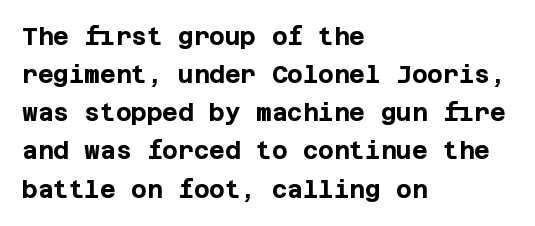
Any mark beneath the type? The region is blank. The letters stand upright; this is a roman face. The type is set solid horizontally, with unmodified tracking. Which margin do the lines hug? The left one — the right edge is uneven. The rendering uses a bold face; every stroke is thick and dark.
